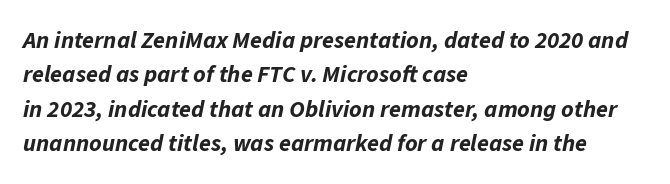
Any mark beneath the type? The region is blank. Notice how the passage keeps a crisp vertical edge on the left only. Letter spacing: default. Compared with typical paragraphs, the rows here are spaced about the same.
